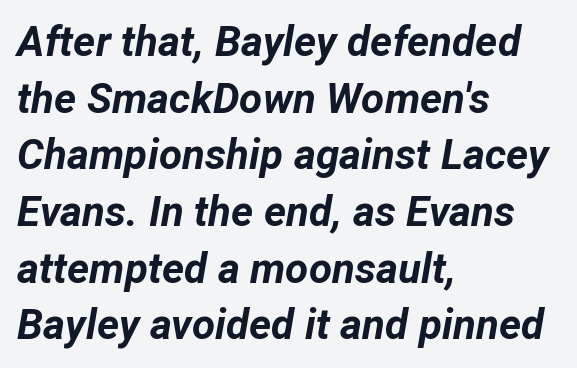
In terms of posture, this sample is oblique. Look at the stroke-to-counter ratio: heavy, a bold. Unmarked baselines from the first word to the last. Is this a fixed-width face? No — the glyphs have proportional, varying widths. The designer left line spacing at the default. Casual observation: everything's shoved over to the left.
